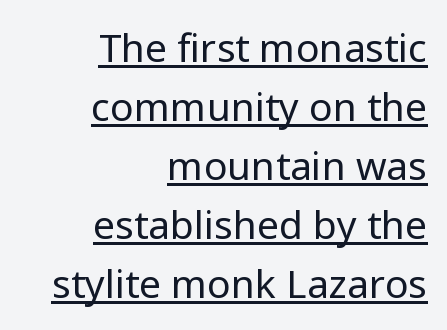
{"serif": "no", "italic": "no", "bold": "no", "weight": "regular", "width": "normal", "stroke_contrast": "low", "x_height": "medium", "monospaced": "no", "underline": "yes", "align": "right", "line_spacing": "normal", "line_spacing_ratio": 1.51, "letter_spacing": "normal", "letter_spacing_em": 0.0, "glyph_px": 39}
